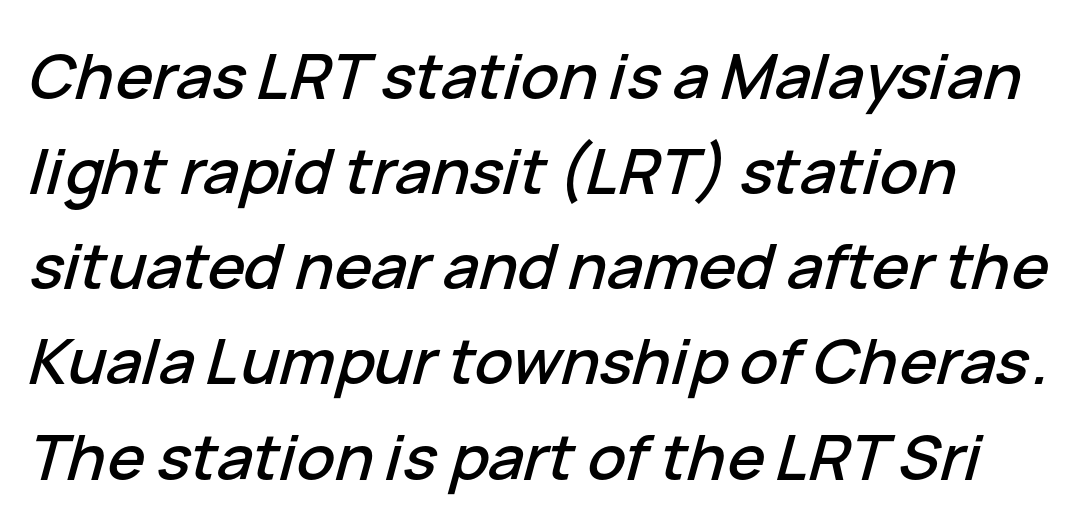
The image shows 63 px text type, italic (leaning right); set normal line spacing (1.51x), normal letter spacing, not underlined; low stroke contrast and a medium x-height.
